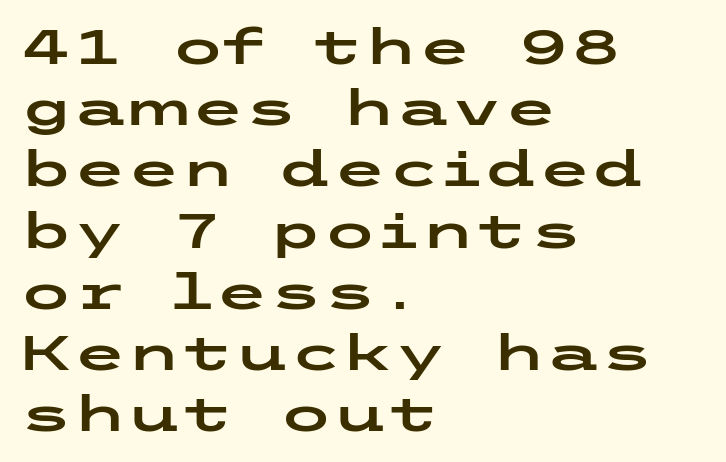
Every row of glyphs begins at an identical x-position on the left. The rendering shows plain stroke endings on the letterforms — a sans-serif design. Regarding leading, the lines here are spaced in the standard way. Does extra space separate the letters? No, they use regular spacing. Only glyphs here, with clear space below each row. If you drew a line through each stem, it would be perfectly vertical.
